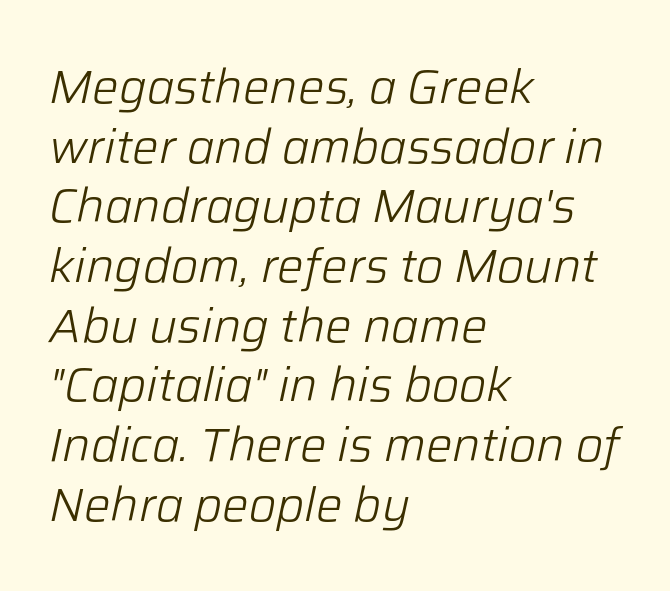
{"italic": "yes", "lean": "right", "slant_degrees": 12, "bold": "no", "weight": "light", "width": "normal", "stroke_contrast": "low", "x_height": "medium", "monospaced": "no", "underline": "no", "align": "left", "line_spacing": "normal", "line_spacing_ratio": 1.27, "letter_spacing": "normal", "letter_spacing_em": 0.0, "glyph_px": 47}
